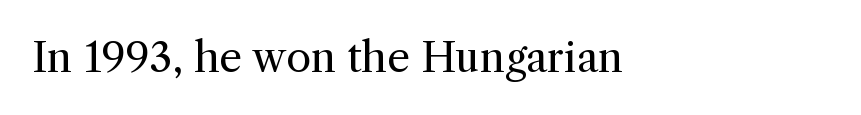
Q: Is the text bold? A: No.
Q: Is the text italic (slanted)? A: No, it is upright.
Q: Is the typeface a serif or a sans-serif typeface? A: Serif.
Q: Is the text underlined? A: No.
Q: How is the paragraph aligned? A: Left-aligned.
Q: Is the spacing between letters normal or unusually wide? A: Normal.
Q: Width (condensed, normal, or wide)? A: Normal.
Q: x-height? A: Medium.
Q: Monospaced? A: No.
